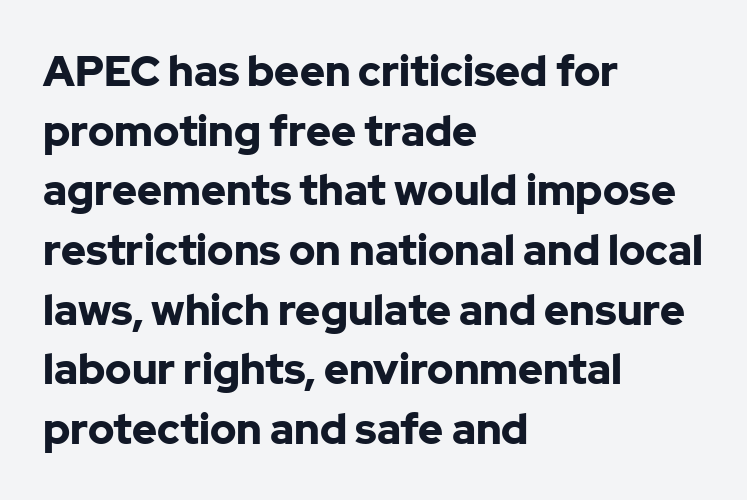
{"serif": "no", "italic": "no", "bold": "yes", "weight": "bold", "width": "normal", "stroke_contrast": "low", "x_height": "medium", "monospaced": "no", "underline": "no", "align": "left", "line_spacing": "normal", "line_spacing_ratio": 1.42, "letter_spacing": "normal", "letter_spacing_em": 0.0, "glyph_px": 42}
